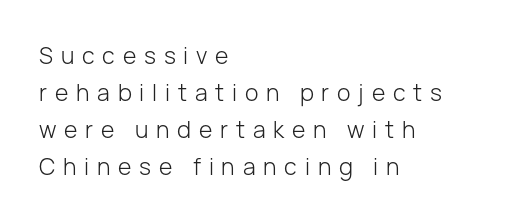
{"italic": "no", "bold": "no", "underline": "no", "align": "left", "line_spacing": "normal", "line_spacing_ratio": 1.61, "letter_spacing": "wide", "letter_spacing_em": 0.34, "glyph_px": 23}
